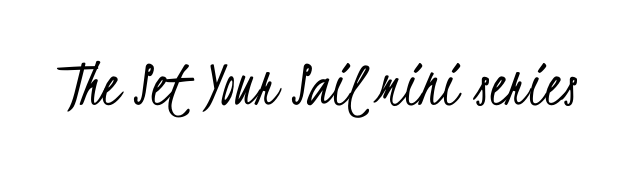
{"serif": "no", "bold": "no", "weight": "light", "width": "condensed", "stroke_contrast": "low", "x_height": "small", "monospaced": "no", "underline": "no", "letter_spacing": "normal", "letter_spacing_em": 0.0, "glyph_px": 69}
